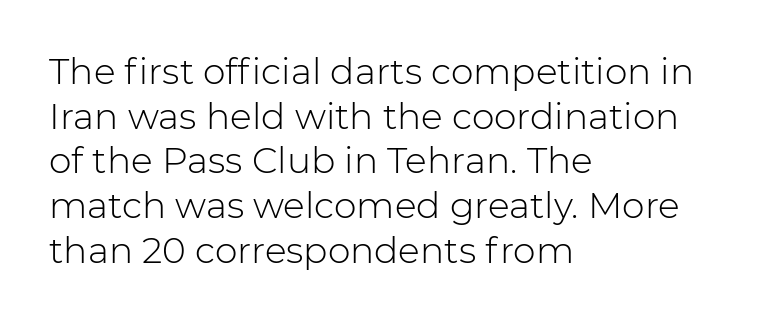
Q: Is the text bold? A: No.
Q: Is the text italic (slanted)? A: No, it is upright.
Q: Is the typeface a serif or a sans-serif typeface? A: Sans-serif.
Q: Is the text underlined? A: No.
Q: How is the paragraph aligned? A: Left-aligned.
Q: Is the spacing between letters normal or unusually wide? A: Normal.
Q: Width (condensed, normal, or wide)? A: Normal.
Q: Stroke contrast? A: Low.
Q: x-height? A: Medium.
Q: Monospaced? A: No.
